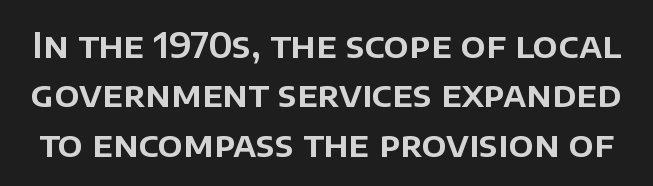
The image shows 35 px sans-serif type, upright; set normal line spacing (1.41x), normal letter spacing, not underlined; low stroke contrast and a large x-height.
